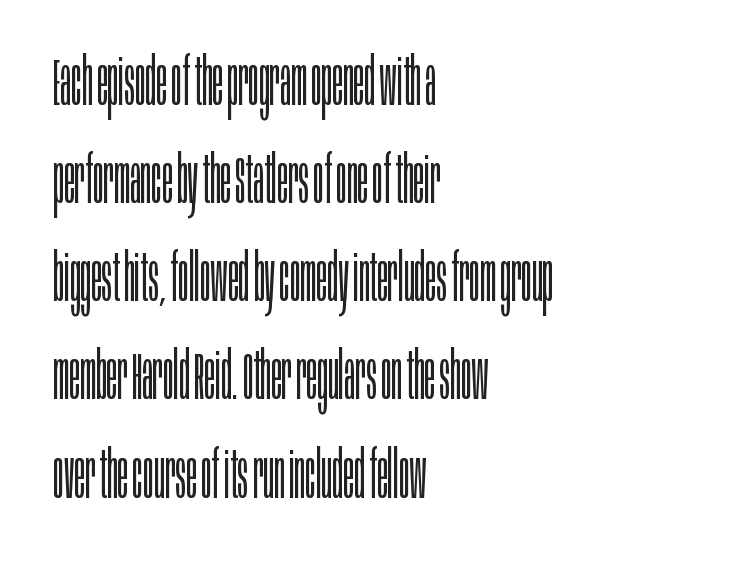
Heft: none added — not bold. Compared with a centered layout, this one pins lines to the left instead. The passage shown is typed in a proportional face where columns would drift. The vertical gap from one line to the next is medium.
